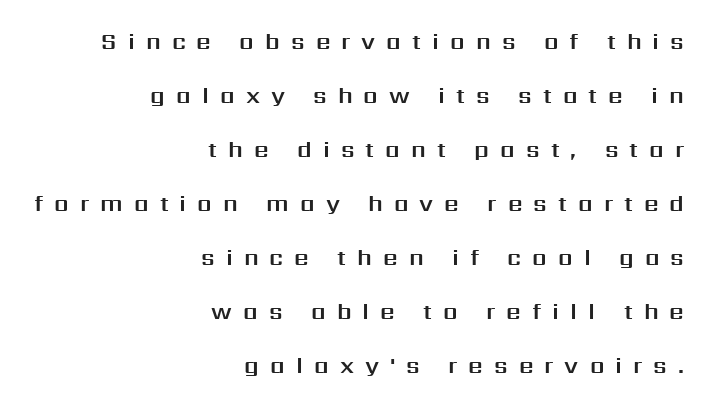
The image shows 23 px text type, upright; set right-aligned, loose line spacing (2.35x), unusually wide letter spacing (+0.48 em), not underlined.
